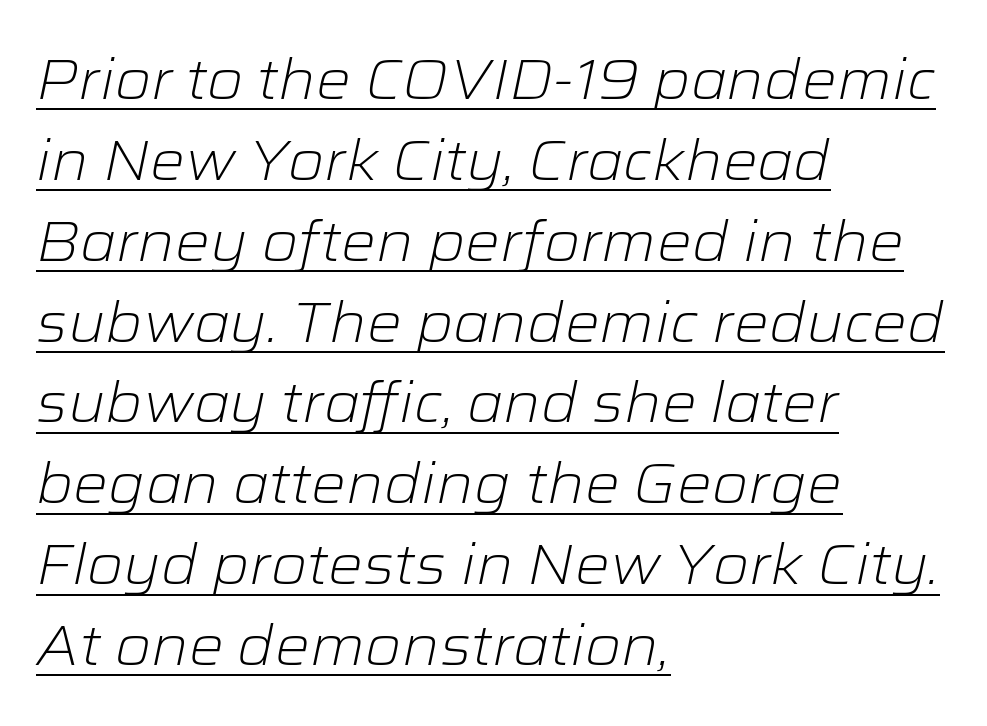
The image shows 55 px light, wide type, italic (leaning right); set left-aligned, normal line spacing (1.47x), normal letter spacing, underlined; low stroke contrast and a medium x-height.
